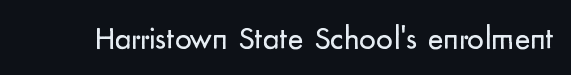
Is the type heavy? It reads as light-to-regular instead. Standard letterfit; no display-style spreading of the glyphs. Typographically, this falls in the sans-serif category. Honestly, there is no underline to notice here at all. You can tell it's not italic because the verticals are truly vertical.
